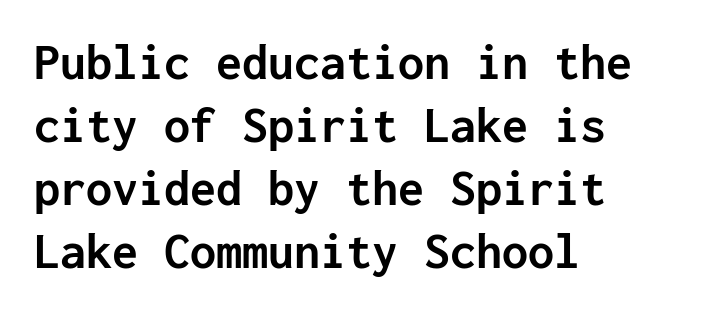
Q: Is the text bold? A: Yes.
Q: Is the text italic (slanted)? A: No, it is upright.
Q: Is the typeface a serif or a sans-serif typeface? A: Sans-serif.
Q: Is the text underlined? A: No.
Q: How is the paragraph aligned? A: Left-aligned.
Q: Is the spacing between letters normal or unusually wide? A: Normal.
Q: Width (condensed, normal, or wide)? A: Normal.
Q: Stroke contrast? A: Low.
Q: x-height? A: Medium.
Q: Monospaced? A: Yes.
